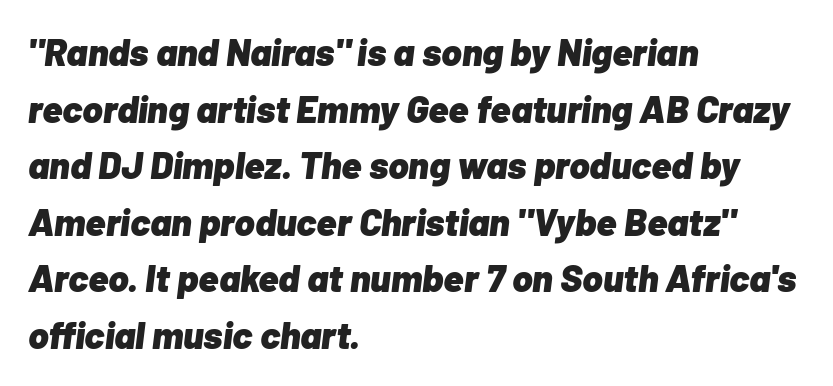
Q: Is the text bold? A: Yes.
Q: Is the text italic (slanted)? A: Yes, it leans right by about 7 degrees.
Q: Is the text underlined? A: No.
Q: How is the paragraph aligned? A: Left-aligned.
Q: Is the spacing between letters normal or unusually wide? A: Normal.
Q: Is the spacing between lines tight, normal or loose? A: Normal.
Q: Width (condensed, normal, or wide)? A: Normal.
Q: Stroke contrast? A: Low.
Q: x-height? A: Medium.
Q: Monospaced? A: No.
